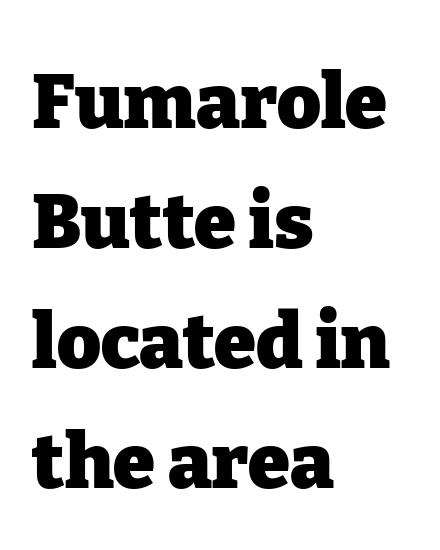
{"serif": "yes", "italic": "no", "bold": "yes", "weight": "heavy", "width": "normal", "stroke_contrast": "low", "x_height": "medium", "monospaced": "no", "underline": "no", "align": "left", "line_spacing": "normal", "line_spacing_ratio": 1.58, "letter_spacing": "normal", "letter_spacing_em": 0.0, "glyph_px": 76}
